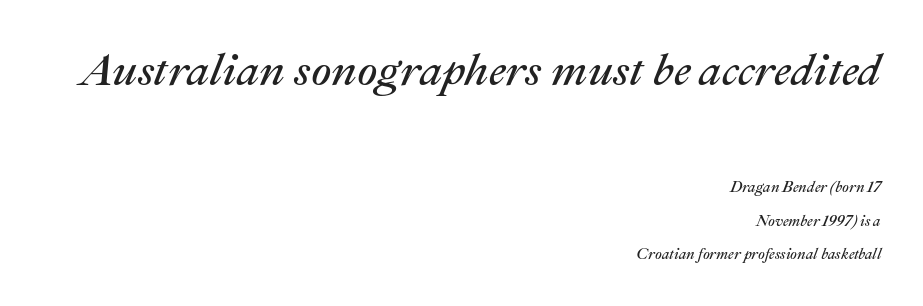
Two sizes are in play, and the larger belongs to the first block. These lines were composed using italics. Proportional: the letters do not fall into vertical columns. The block of text is sparse from top to bottom, with ample space between rows. Short and long lines alike share a common ending point at right.
